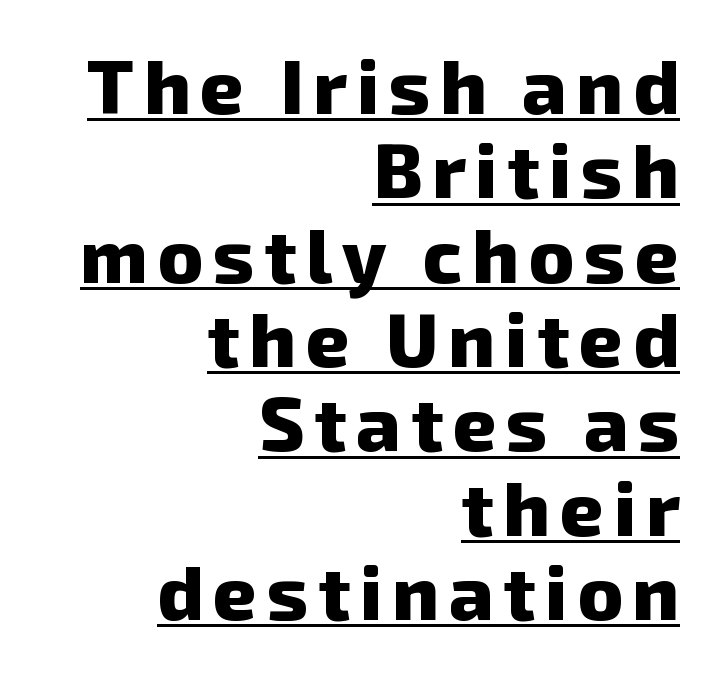
Nope, no serifs anywhere on these letters. The rendering uses natural spacing where letterforms have individual widths. Horizontal bands of white between lines are thin slivers. One-word summary of the alignment: right. Underlining? Definitely there. Typographic density is high because the face is bold.
